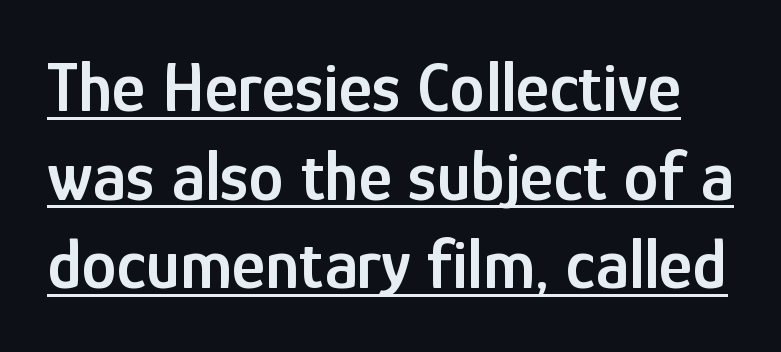
These lines carry some extra weight — a demibold, not a full bold. Upright lettering throughout. The lettering is marked with a stroke running underneath it. Does extra space separate the letters? No, they use regular spacing.
